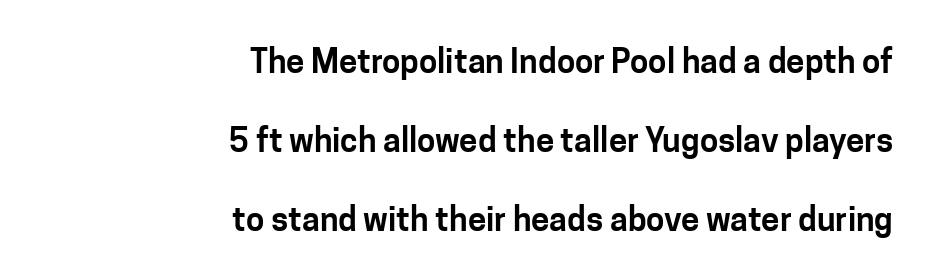
{"serif": "no", "italic": "no", "width": "normal", "stroke_contrast": "low", "x_height": "medium", "monospaced": "no", "underline": "no", "align": "right", "line_spacing": "loose", "line_spacing_ratio": 2.39, "letter_spacing": "normal", "letter_spacing_em": 0.0, "glyph_px": 33}
